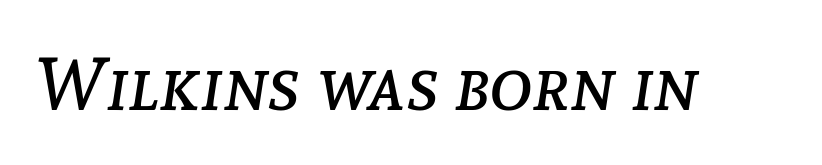
The image shows 73 px regular-weight type, italic (leaning right); set normal letter spacing, not underlined; low stroke contrast and a medium x-height.
